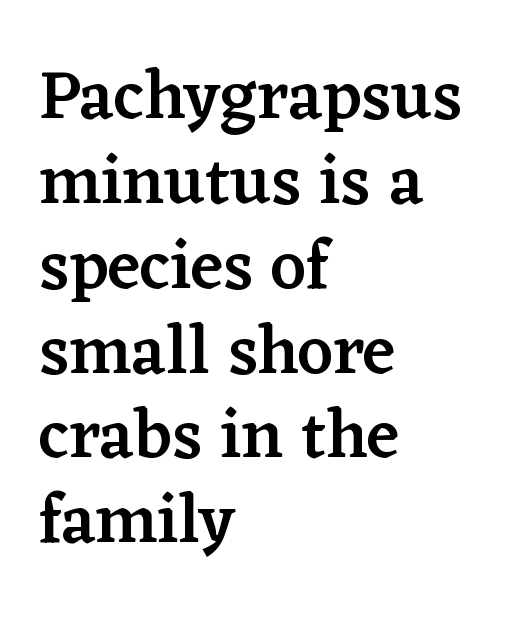
The image shows 69 px semibold serif type, upright; set left-aligned, line spacing 1.23x, normal letter spacing, not underlined; low stroke contrast and a medium x-height.
